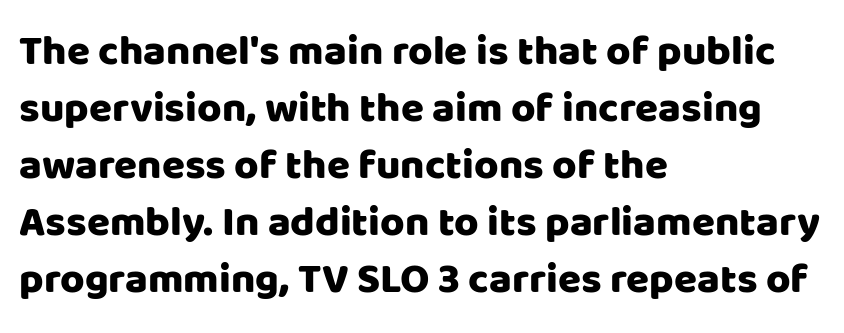
Check under the words: just untouched page. These lines keep a tight, regular rhythm from letter to letter. Proportional: the letters do not fall into vertical columns. Line starts are locked; line ends wander.
